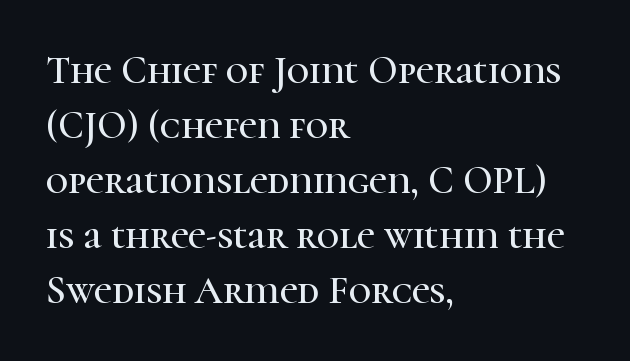
{"serif": "yes", "italic": "no", "width": "normal", "stroke_contrast": "high", "x_height": "medium", "monospaced": "no", "underline": "no", "align": "left", "line_spacing": "normal", "line_spacing_ratio": 1.41, "letter_spacing": "normal", "letter_spacing_em": 0.0, "glyph_px": 39}
